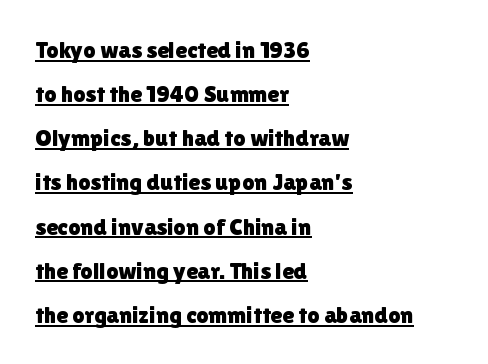
The words here are underlined. No extra tracking has been applied to these lines. All the whitespace from short lines collects on the right. Is there any slant? The stems are plumb.
